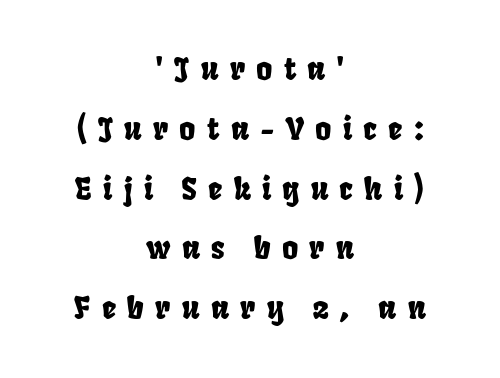
Q: Is the typeface a serif or a sans-serif typeface? A: Sans-serif.
Q: Is the text underlined? A: No.
Q: How is the paragraph aligned? A: Centered.
Q: Is the spacing between letters normal or unusually wide? A: Unusually wide.
Q: Is the spacing between lines tight, normal or loose? A: Loose.
Q: Width (condensed, normal, or wide)? A: Condensed.
Q: Stroke contrast? A: Low.
Q: x-height? A: Large.
Q: Monospaced? A: No.
